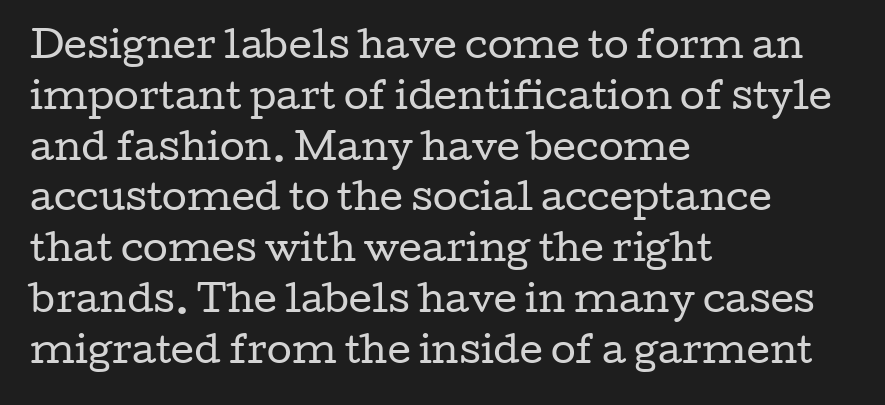
Designer's note — italics off, roman on. Stroke terminals: seriffed. Unmarked baselines from the first word to the last. Words appear dense and cohesive because spacing is normal. Typeset ragged right — the left edge is the straight one.
